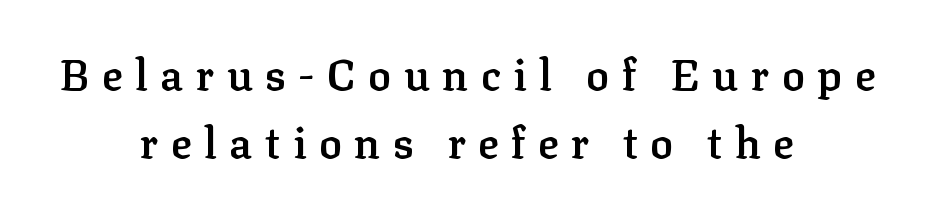
A typesetter would call this heavily tracked-out type. The passage shown is not underscored anywhere. As a designer I'd log this as weight 600, semibold. The leading is moderate, giving the passage an even texture. Looks like regular typesetting: each glyph gets only the width it needs. No italicization has been applied; the sample stays upright.
